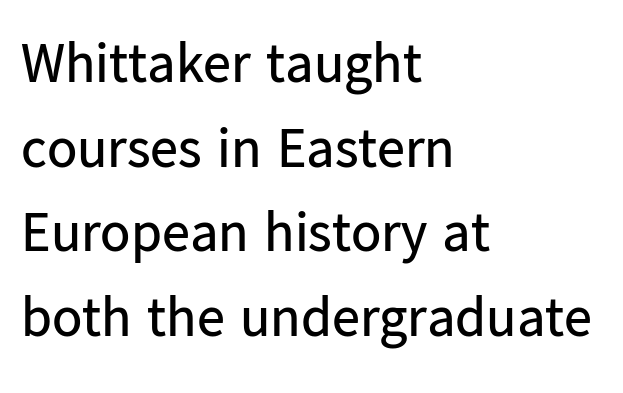
{"serif": "no", "italic": "no", "bold": "no", "weight": "regular", "width": "normal", "stroke_contrast": "low", "x_height": "medium", "monospaced": "no", "underline": "no", "align": "left", "line_spacing": "normal", "line_spacing_ratio": 1.51, "letter_spacing": "normal", "letter_spacing_em": 0.0, "glyph_px": 56}
